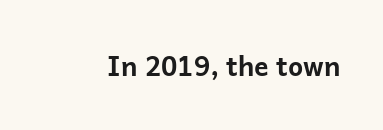
Q: Is the text bold? A: Yes.
Q: Is the text italic (slanted)? A: No, it is upright.
Q: Is the text underlined? A: No.
Q: Is the spacing between letters normal or unusually wide? A: Normal.
